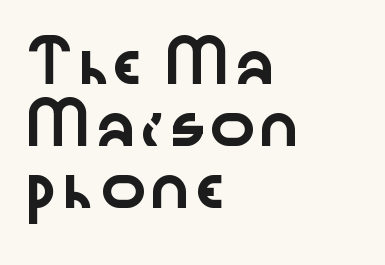
{"serif": "no", "italic": "no", "width": "wide", "stroke_contrast": "low", "x_height": "medium", "monospaced": "no", "underline": "no", "align": "left", "line_spacing": "normal", "line_spacing_ratio": 1.59, "letter_spacing": "normal", "letter_spacing_em": 0.0, "glyph_px": 39}
